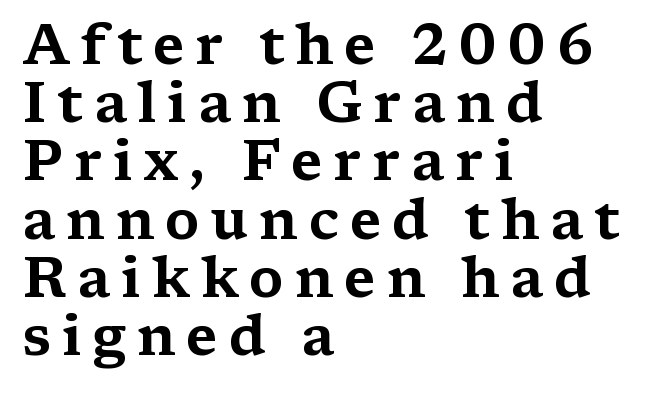
Q: Is the text italic (slanted)? A: No, it is upright.
Q: Is the typeface a serif or a sans-serif typeface? A: Serif.
Q: Is the text underlined? A: No.
Q: How is the paragraph aligned? A: Left-aligned.
Q: Is the spacing between lines tight, normal or loose? A: Tight.
Q: Width (condensed, normal, or wide)? A: Wide.
Q: Stroke contrast? A: Medium.
Q: x-height? A: Medium.
Q: Monospaced? A: No.
